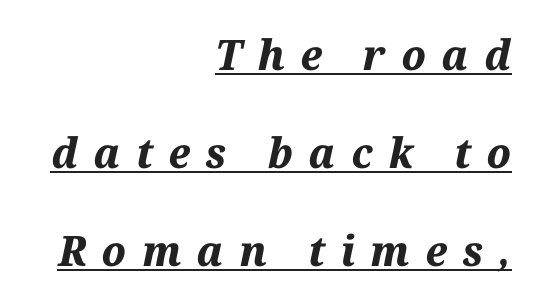
The image shows 42 px bold type, italic (leaning right); set right-aligned, loose line spacing (2.33x), unusually wide letter spacing (+0.37 em), underlined; medium stroke contrast and a medium x-height.
